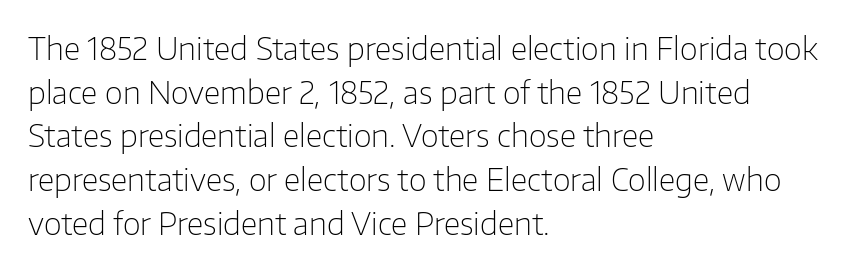
The image shows 31 px light sans-serif type, upright; set left-aligned, normal line spacing (1.41x), normal letter spacing, not underlined; low stroke contrast and a medium x-height.
